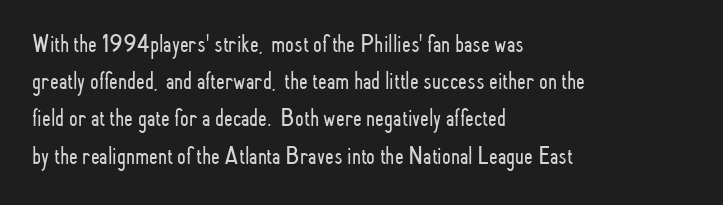
Each new line begins a customary step beneath the previous one. In CSS terms this would be text-align: left. Every character sits straight up, as roman type does. Inter-character spacing is left at the font's built-in metrics.
